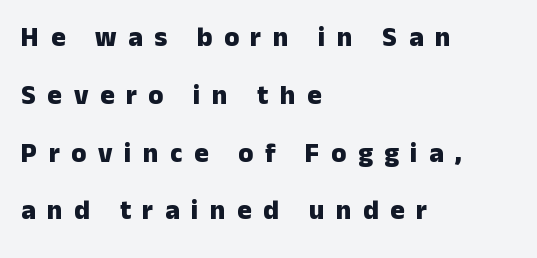
The image shows 27 px bold type, upright; set left-aligned, loose line spacing (2.14x), unusually wide letter spacing (+0.43 em), not underlined.
